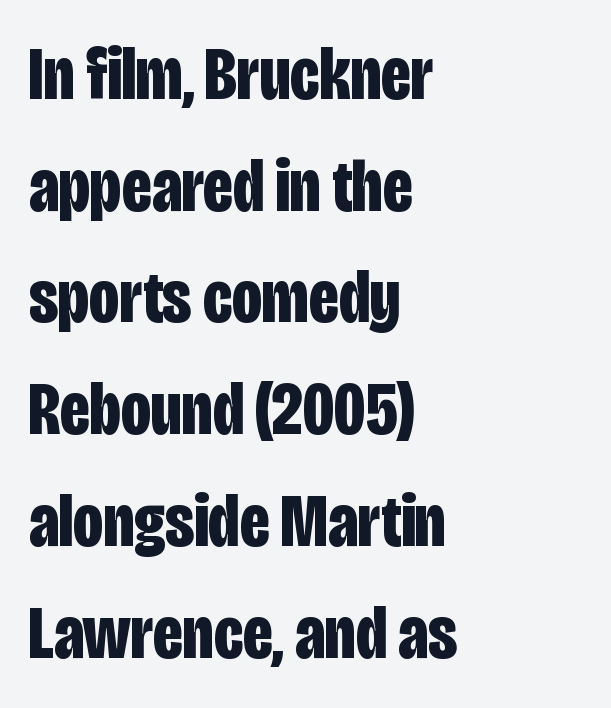
{"serif": "no", "italic": "no", "bold": "yes", "weight": "bold", "width": "condensed", "stroke_contrast": "low", "x_height": "large", "monospaced": "no", "underline": "no", "align": "left", "line_spacing": "normal", "line_spacing_ratio": 1.49, "letter_spacing": "normal", "letter_spacing_em": 0.0, "glyph_px": 75}
